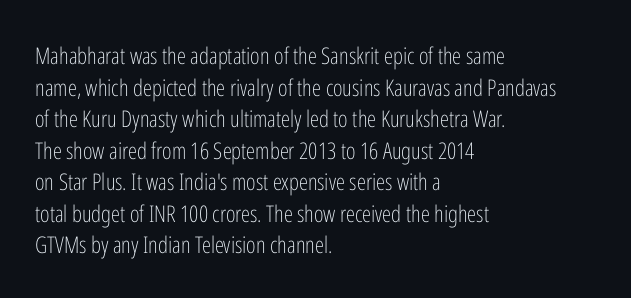
Q: Is the text bold? A: No.
Q: Is the text italic (slanted)? A: No, it is upright.
Q: Is the text underlined? A: No.
Q: How is the paragraph aligned? A: Left-aligned.
Q: Is the spacing between letters normal or unusually wide? A: Normal.
Q: Is the spacing between lines tight, normal or loose? A: Normal.
